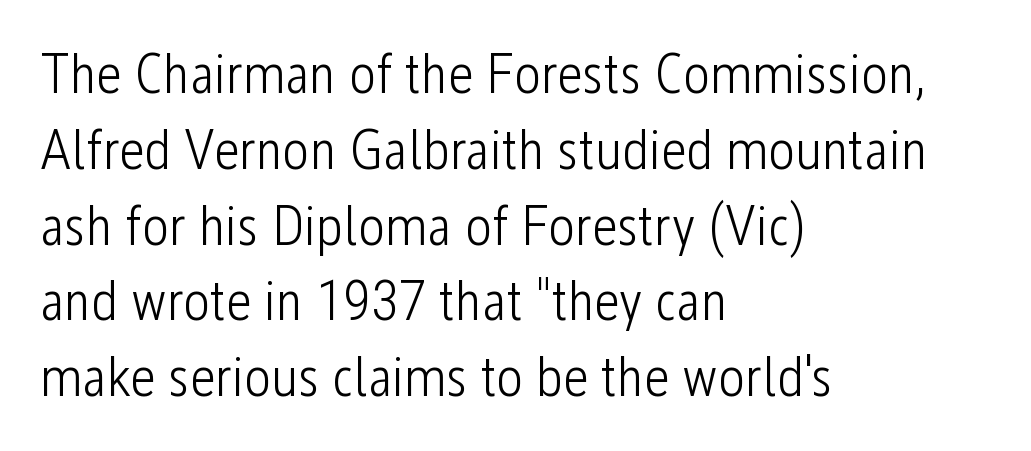
Q: Is the text bold? A: No.
Q: Is the text italic (slanted)? A: No, it is upright.
Q: Is the typeface a serif or a sans-serif typeface? A: Sans-serif.
Q: Is the text underlined? A: No.
Q: How is the paragraph aligned? A: Left-aligned.
Q: Is the spacing between letters normal or unusually wide? A: Normal.
Q: Is the spacing between lines tight, normal or loose? A: Normal.
Q: Width (condensed, normal, or wide)? A: Condensed.
Q: Stroke contrast? A: Low.
Q: x-height? A: Medium.
Q: Monospaced? A: No.
